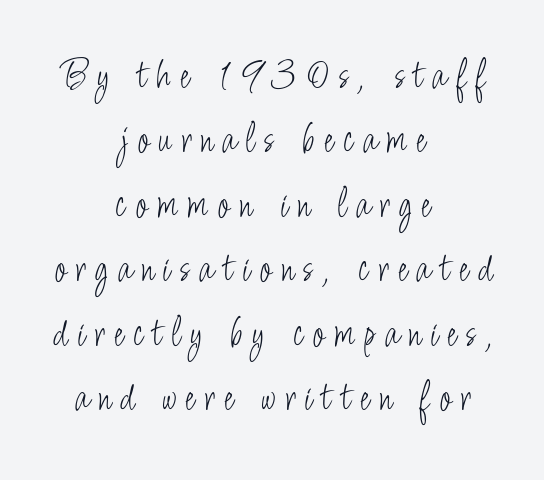
The image shows 43 px light, condensed sans-serif type; set centered, normal line spacing (1.5x), unusually wide letter spacing (+0.21 em), not underlined; low stroke contrast and a small x-height.
